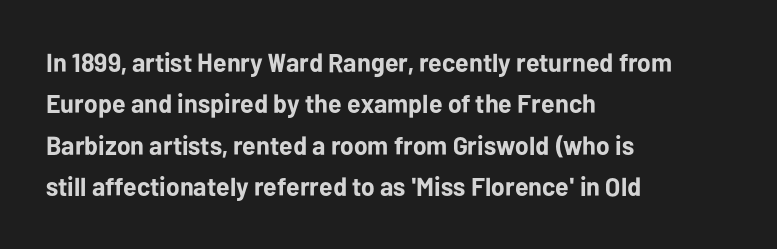
The image shows 26 px bold type, upright; set left-aligned, normal line spacing (1.59x), normal letter spacing, not underlined.
